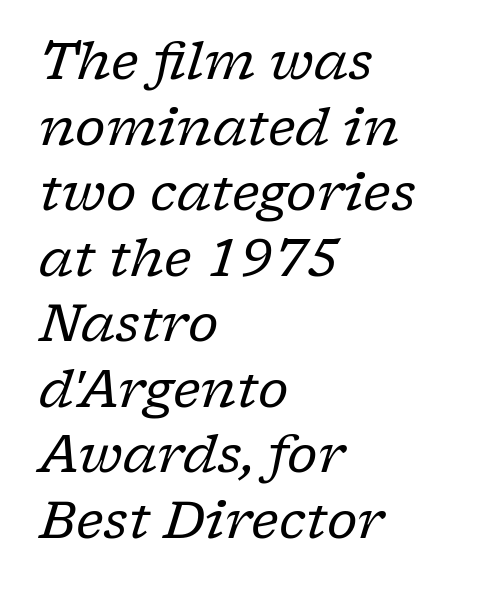
Q: Is the text bold? A: No.
Q: Is the text italic (slanted)? A: Yes, it leans right by about 17 degrees.
Q: Is the typeface a serif or a sans-serif typeface? A: Serif.
Q: Is the text underlined? A: No.
Q: How is the paragraph aligned? A: Left-aligned.
Q: Is the spacing between letters normal or unusually wide? A: Normal.
Q: Is the spacing between lines tight, normal or loose? A: Normal.
Q: Width (condensed, normal, or wide)? A: Normal.
Q: Stroke contrast? A: Low.
Q: x-height? A: Medium.
Q: Monospaced? A: No.
